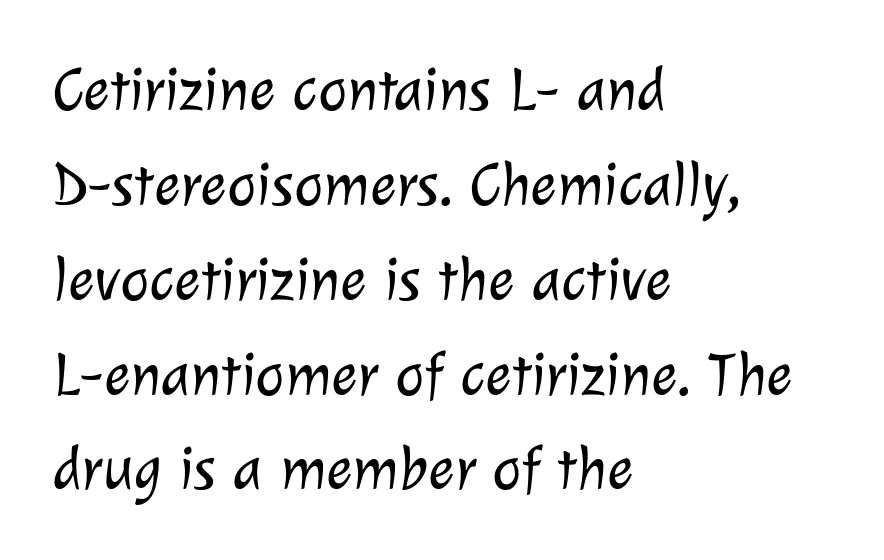
{"serif": "no", "bold": "no", "weight": "light", "width": "normal", "stroke_contrast": "low", "x_height": "medium", "monospaced": "no", "underline": "no", "align": "left", "line_spacing": "normal", "line_spacing_ratio": 1.53, "letter_spacing": "normal", "letter_spacing_em": 0.0, "glyph_px": 62}
